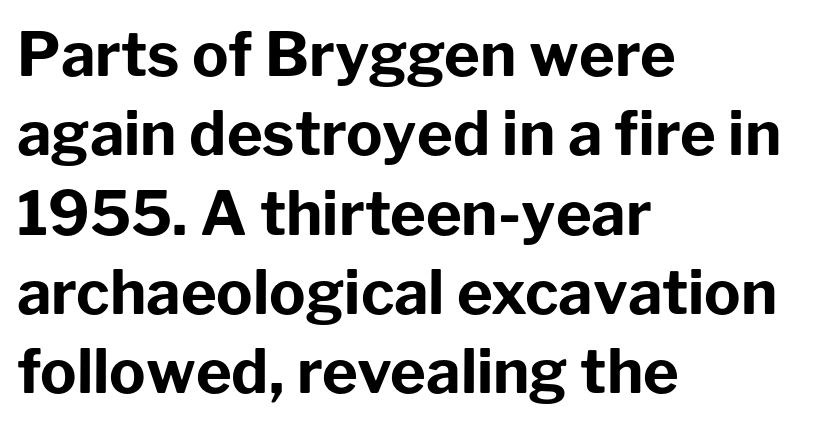
Short note: letters normally spaced. Leftover space on each line is placed entirely after the last word. The letters advance in unequal steps, a hallmark of proportional type. Posture: upright roman.
